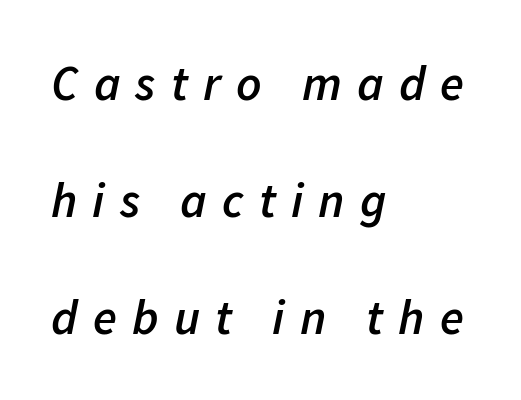
{"italic": "yes", "lean": "right", "slant_degrees": 11, "bold": "semi", "weight": "semibold", "width": "normal", "stroke_contrast": "low", "x_height": "medium", "monospaced": "no", "underline": "no", "align": "left", "line_spacing": "loose", "line_spacing_ratio": 2.39, "letter_spacing": "wide", "letter_spacing_em": 0.31, "glyph_px": 49}
